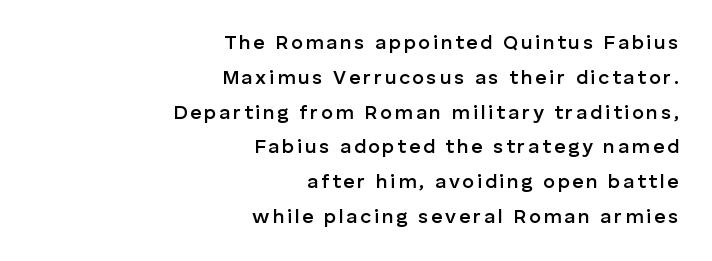
The sample has been set in demibold, a notch under bold. Does the lettering tilt? It doesn't — this is upright. Check under the words: just untouched page. Notice how the passage keeps a crisp vertical edge on the right only.
